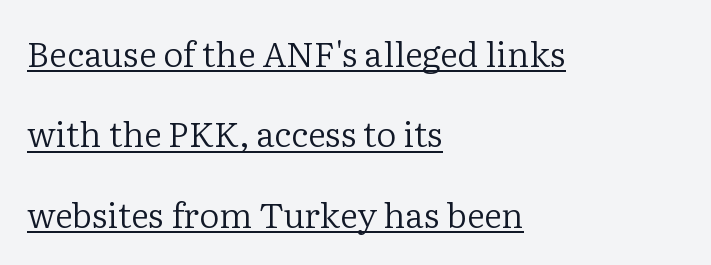
Serifs: yes, visible at the terminals of the letterforms. Characters follow at the spacing the type designer built in. This sample has the flowing, uneven cadence of proportional lettering. No chunkiness to these letters — they're not bold. Nope, not italic — everything's standing straight.
